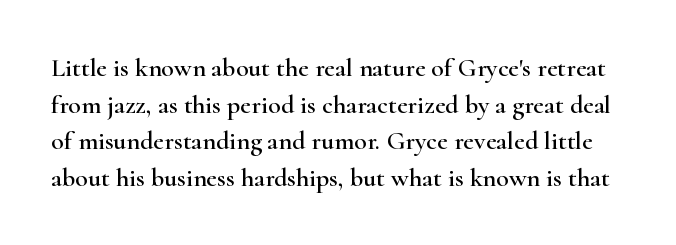
The image shows 26 px text type, upright; set normal line spacing (1.41x), normal letter spacing, not underlined.
